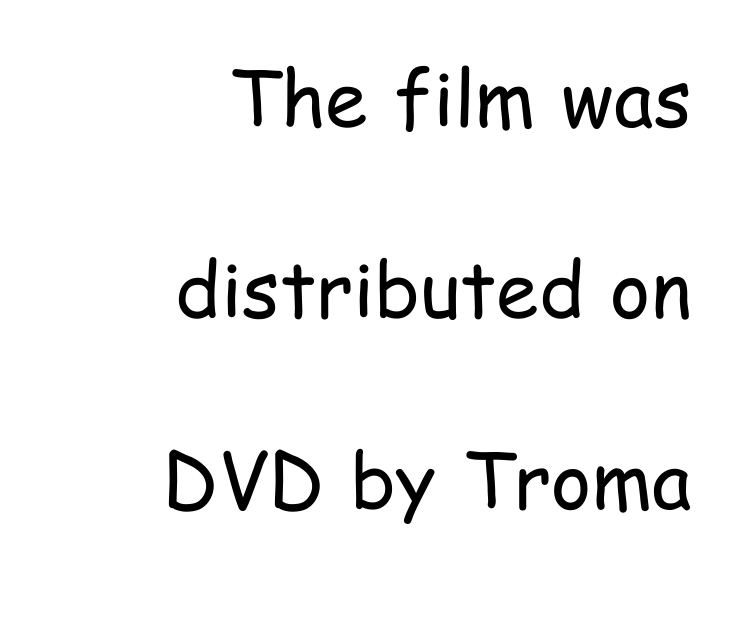
The image shows 77 px regular-weight, condensed sans-serif type, upright; set right-aligned, loose line spacing (2.48x), normal letter spacing, not underlined; low stroke contrast and a medium x-height.
